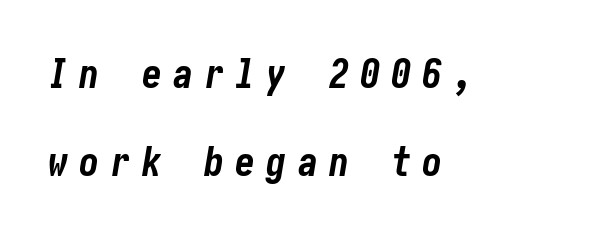
The image shows 40 px bold, condensed type, italic (leaning right); set left-aligned, loose line spacing (2.2x), unusually wide letter spacing (+0.28 em), not underlined; low stroke contrast and a medium x-height.
